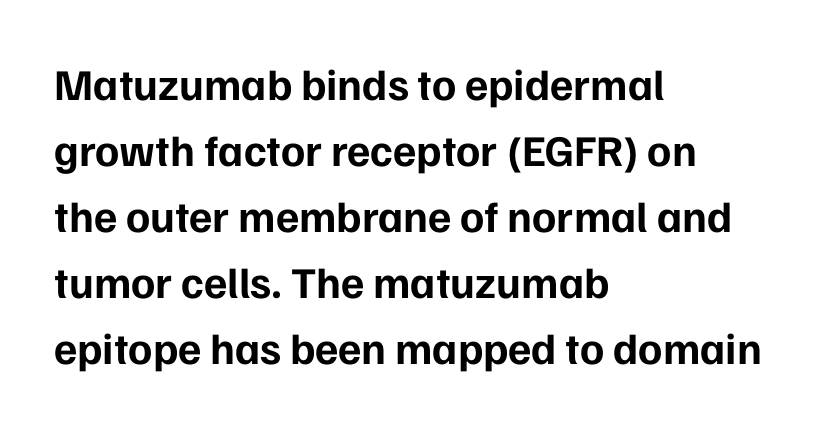
The image shows 44 px bold sans-serif type, upright; set left-aligned, normal line spacing (1.5x), normal letter spacing, not underlined; low stroke contrast and a medium x-height.
